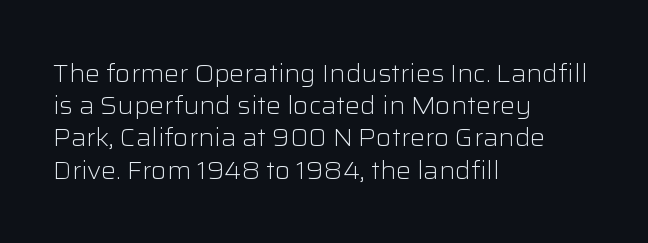
{"italic": "no", "bold": "no", "underline": "no", "align": "left", "line_spacing": "normal", "line_spacing_ratio": 1.29, "letter_spacing": "normal", "letter_spacing_em": 0.0, "glyph_px": 25}
